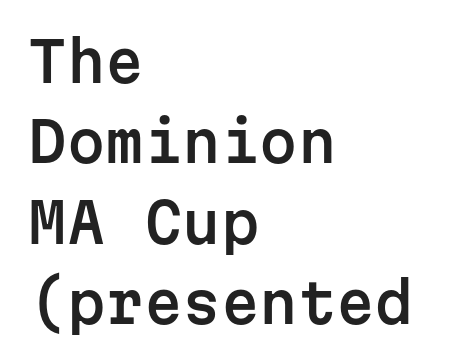
{"serif": "no", "italic": "no", "width": "normal", "stroke_contrast": "low", "x_height": "medium", "monospaced": "yes", "underline": "no", "align": "left", "line_spacing": "normal", "line_spacing_ratio": 1.46, "letter_spacing": "normal", "letter_spacing_em": 0.0, "glyph_px": 55}
